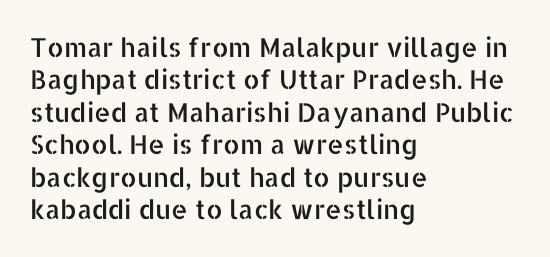
Q: Is the text italic (slanted)? A: No, it is upright.
Q: Is the text underlined? A: No.
Q: How is the paragraph aligned? A: Left-aligned.
Q: Is the spacing between letters normal or unusually wide? A: Normal.
Q: Is the spacing between lines tight, normal or loose? A: Normal.
